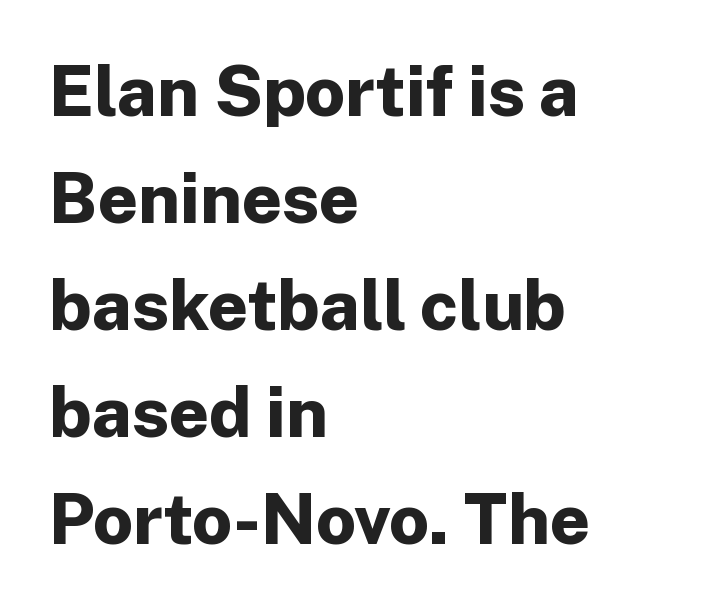
{"serif": "no", "italic": "no", "bold": "yes", "weight": "bold", "width": "normal", "stroke_contrast": "low", "x_height": "medium", "monospaced": "no", "underline": "no", "align": "left", "line_spacing": "normal", "line_spacing_ratio": 1.53, "letter_spacing": "normal", "letter_spacing_em": 0.0, "glyph_px": 70}
